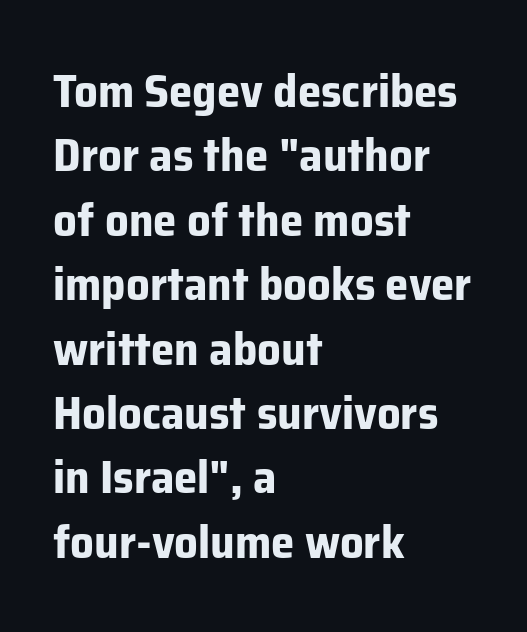
Designer's note — italics off, roman on. This rendering leaves character spacing at its baseline value. Each letter keeps its own natural width here, so spacing adapts to shape. Chunky letters — that's bold for sure. Typeset ragged right — the left edge is the straight one.
